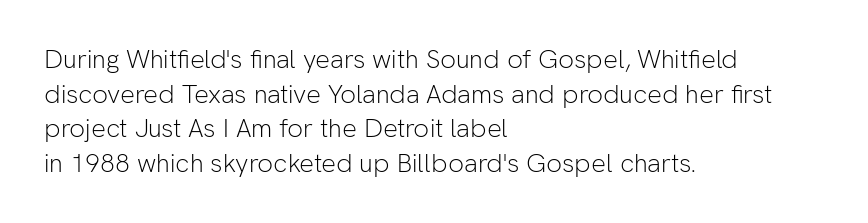
The image shows 26 px text type, upright; set left-aligned, normal line spacing (1.33x), normal letter spacing, not underlined.
